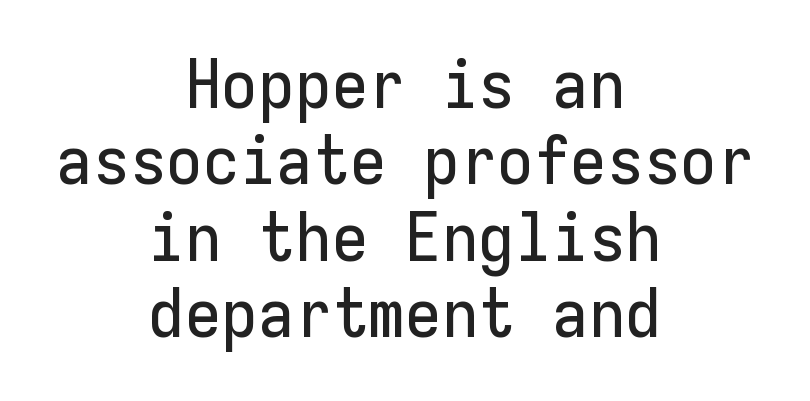
A student would call this center alignment; a typographer would say set centered. Inter-character spacing is left at the font's built-in metrics. The lettering holds an erect, upright posture throughout. Rule under the text: the space is simply empty. The face used here is monospaced, like something from a code editor.
